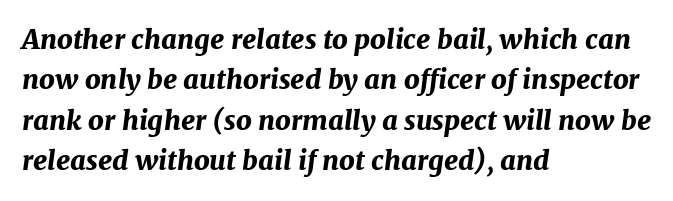
Q: Is the text bold? A: Yes.
Q: Is the text italic (slanted)? A: Yes, it leans right by about 7 degrees.
Q: Is the text underlined? A: No.
Q: How is the paragraph aligned? A: Left-aligned.
Q: Is the spacing between letters normal or unusually wide? A: Normal.
Q: Is the spacing between lines tight, normal or loose? A: Normal.
